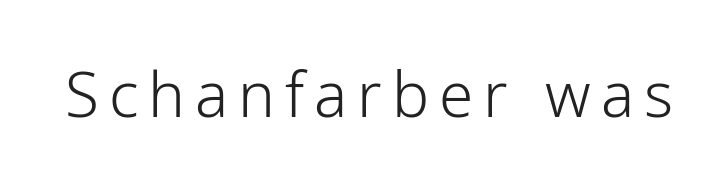
{"serif": "no", "italic": "no", "bold": "no", "weight": "light", "width": "normal", "stroke_contrast": "low", "x_height": "medium", "monospaced": "no", "underline": "no", "glyph_px": 62}
